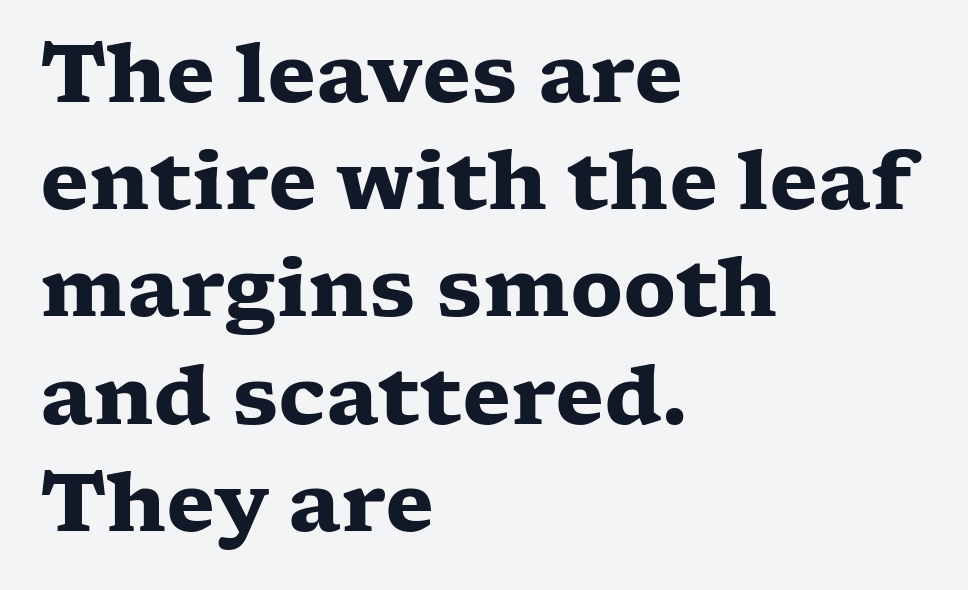
Q: Is the text bold? A: Yes.
Q: Is the text italic (slanted)? A: No, it is upright.
Q: Is the typeface a serif or a sans-serif typeface? A: Serif.
Q: Is the text underlined? A: No.
Q: How is the paragraph aligned? A: Left-aligned.
Q: Is the spacing between letters normal or unusually wide? A: Normal.
Q: Is the spacing between lines tight, normal or loose? A: Normal.
Q: Width (condensed, normal, or wide)? A: Wide.
Q: Stroke contrast? A: Low.
Q: x-height? A: Medium.
Q: Monospaced? A: No.
